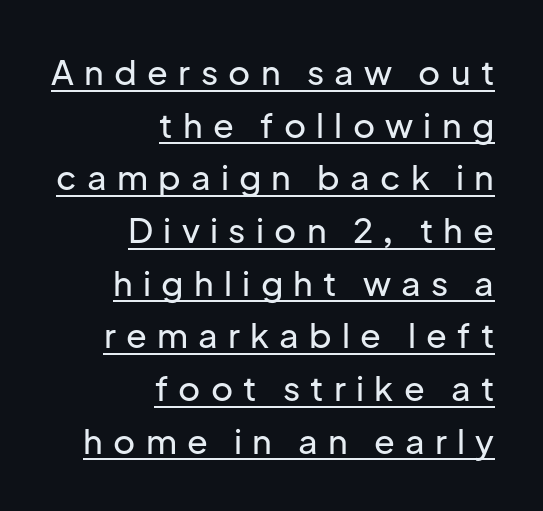
Compared with a flush-left layout, this one pins lines to the opposite, right side. Display-style spreading of the glyphs; the letterfit is very open. You could not count columns in this text — the font is proportionally spaced. The glyphs are accompanied by a horizontal stroke just below them.
